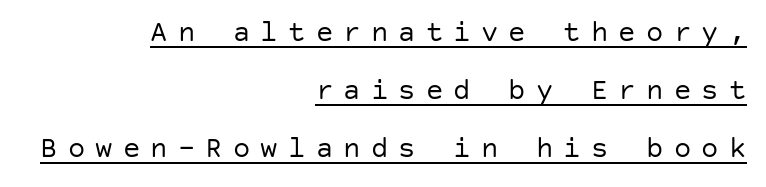
Q: Is the text bold? A: No.
Q: Is the text italic (slanted)? A: No, it is upright.
Q: Is the typeface a serif or a sans-serif typeface? A: Sans-serif.
Q: Is the text underlined? A: Yes.
Q: How is the paragraph aligned? A: Right-aligned.
Q: Is the spacing between letters normal or unusually wide? A: Unusually wide.
Q: Is the spacing between lines tight, normal or loose? A: Loose.
Q: Width (condensed, normal, or wide)? A: Normal.
Q: Stroke contrast? A: Low.
Q: x-height? A: Large.
